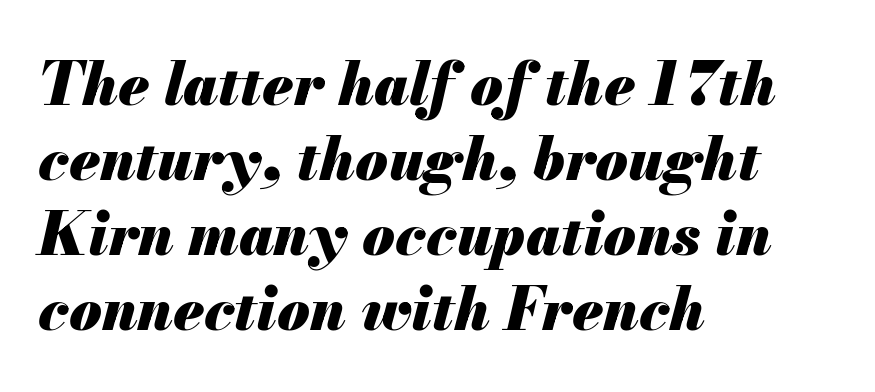
The image shows 59 px heavy type, italic (leaning right); set left-aligned, normal line spacing (1.27x), normal letter spacing, not underlined; medium stroke contrast and a small x-height.
